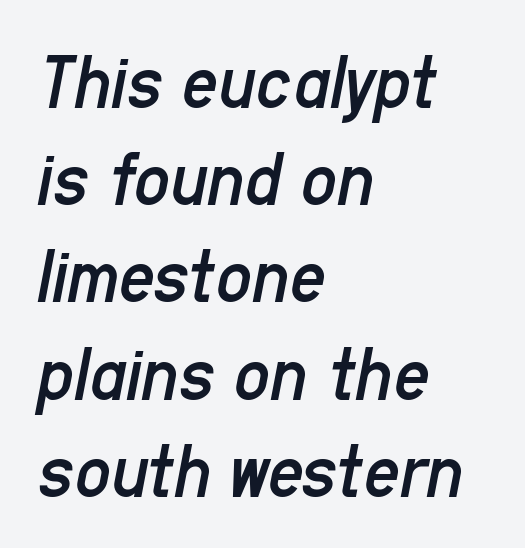
The image shows 79 px regular-weight, condensed type, italic (leaning right); set left-aligned, line spacing 1.23x, normal letter spacing, not underlined; low stroke contrast and a medium x-height.
